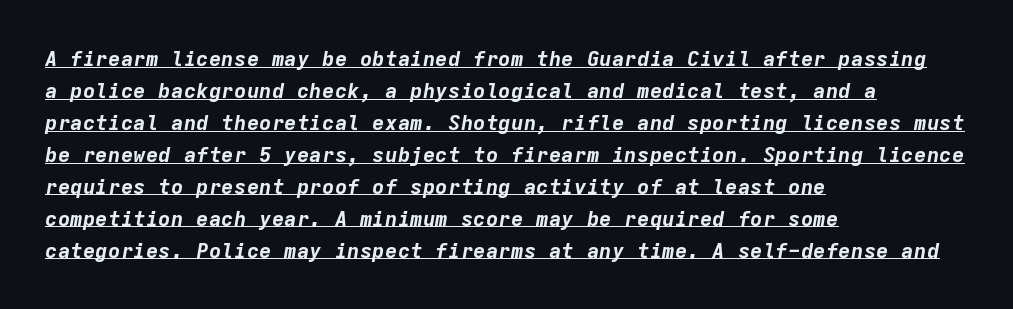
{"italic": "yes", "lean": "right", "slant_degrees": 9, "bold": "yes", "underline": "yes", "align": "left", "line_spacing": "normal", "line_spacing_ratio": 1.52, "letter_spacing": "normal", "letter_spacing_em": 0.0, "glyph_px": 21}
